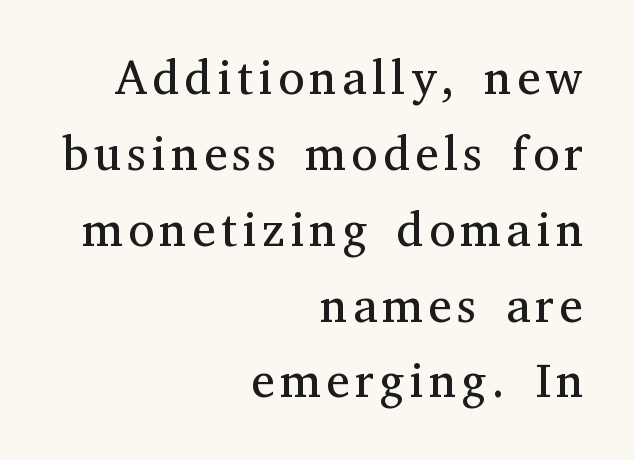
You could not count columns in this text — the font is proportionally spaced. Vertical strokes here are truly vertical. Counters stay open thanks to moderate or lighter strokes. What's the leading like? Ordinary, nothing unusual. Glance below the letters and you will spot only blank space.
